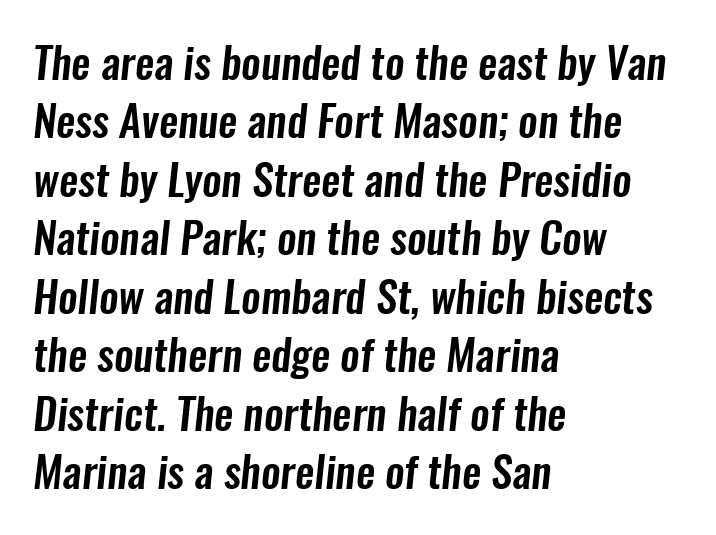
The rendering uses natural spacing where letterforms have individual widths. These lines stack with their left ends in a neat column. Baseline-to-baseline distance is the conventional proportion of letter height. Clear beneath every line of the passage.
